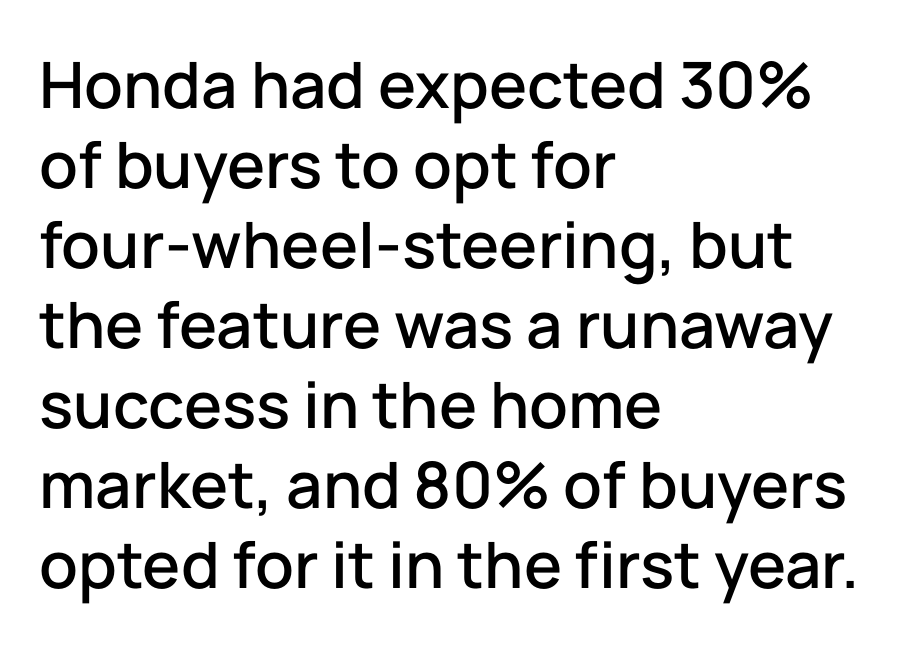
The type sits square on the baseline with zero lean. Stroke terminals: plain, sans-serif. Spacing verdict: proportional, widths tailored to each character. The line texture is even and compact thanks to regular tracking.
